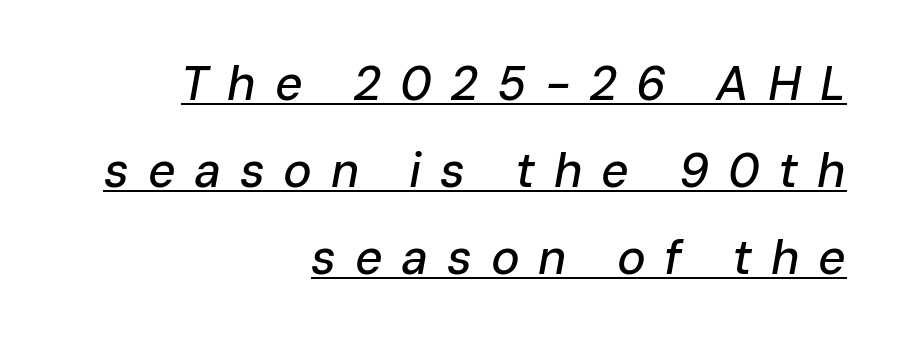
The image shows 48 px text type, italic (leaning right); set right-aligned, line spacing 1.81x, unusually wide letter spacing (+0.39 em), underlined; low stroke contrast and a medium x-height.
